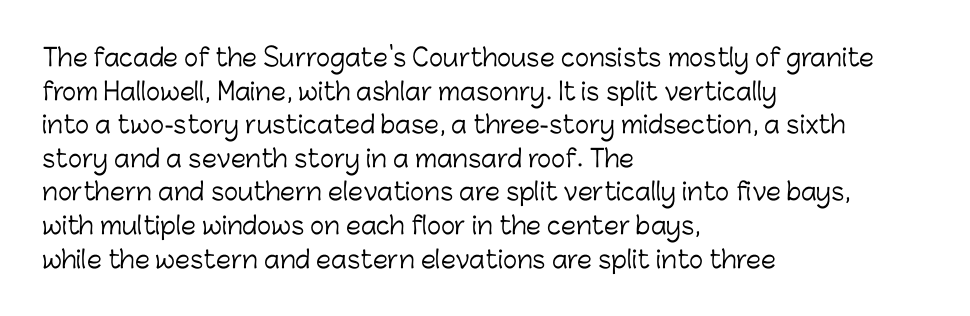
Does the copy run flush right? No — it runs flush left. Does extra space separate the letters? No, they use regular spacing. The letters look calm and open, with moderate or lighter stems. Beneath every word, the page is bare. Normally led — the rows are evenly, conventionally spaced.
